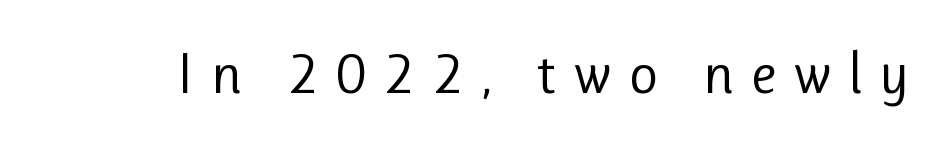
{"serif": "no", "italic": "no", "bold": "no", "weight": "regular", "width": "normal", "stroke_contrast": "low", "x_height": "medium", "monospaced": "no", "underline": "no", "letter_spacing": "wide", "letter_spacing_em": 0.28, "glyph_px": 58}
